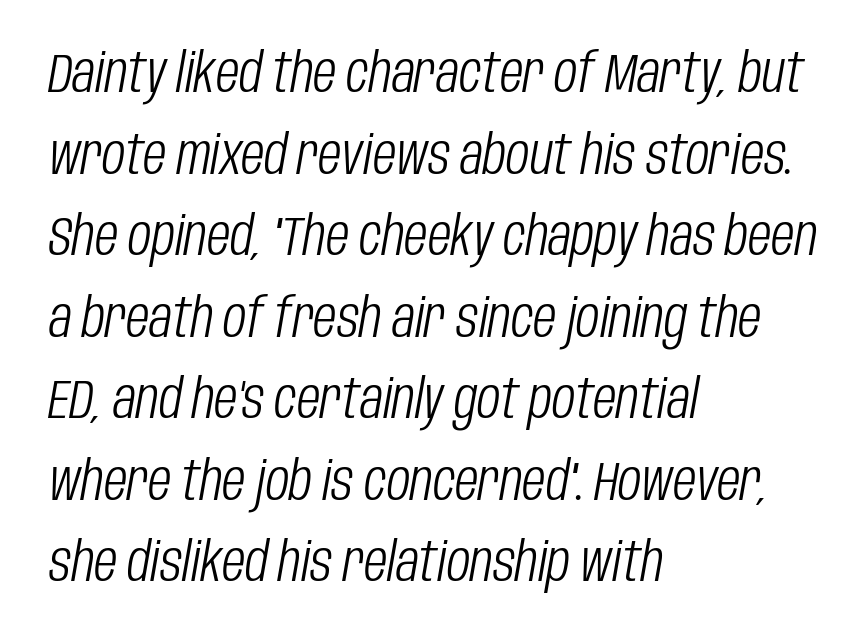
The image shows 54 px light, condensed type, italic (leaning right); set left-aligned, normal line spacing (1.51x), normal letter spacing, not underlined; low stroke contrast and a large x-height.
